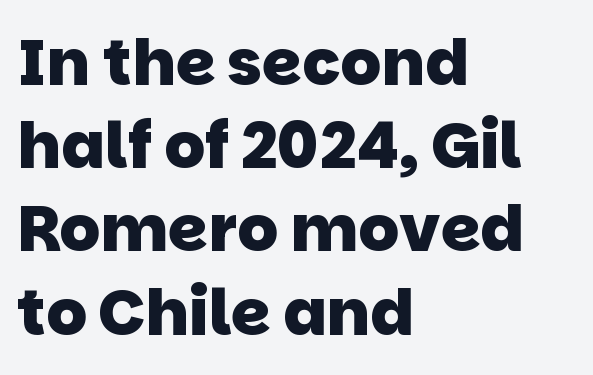
In terms of letterform style, serifs are entirely absent. The typesetter chose a ragged-right arrangement here. Underlining? Definitely not there. The letters are bold, with thick, heavy strokes.
